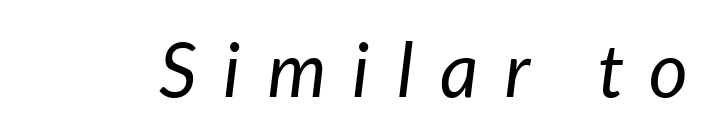
{"italic": "yes", "lean": "right", "slant_degrees": 7, "bold": "no", "weight": "regular", "width": "normal", "stroke_contrast": "low", "x_height": "medium", "monospaced": "no", "underline": "no", "letter_spacing": "wide", "letter_spacing_em": 0.35, "glyph_px": 75}
